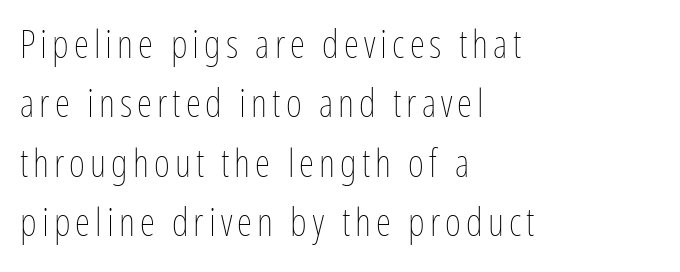
The image shows 39 px thin, condensed type, upright; set left-aligned, normal line spacing (1.52x), not underlined; low stroke contrast and a medium x-height.
